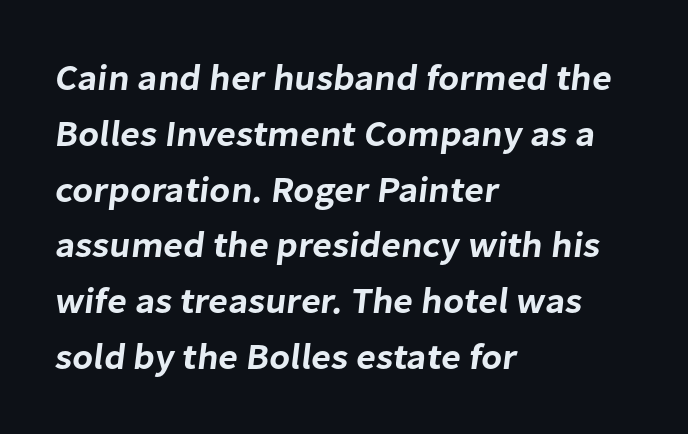
The image shows 36 px sans-serif type; set left-aligned, normal line spacing (1.55x), normal letter spacing, not underlined; low stroke contrast and a medium x-height.
